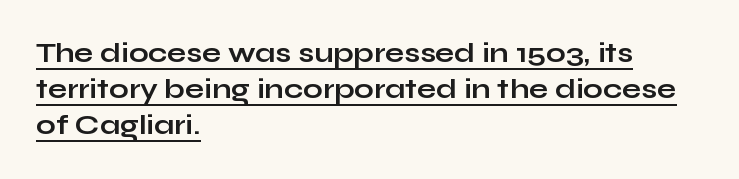
The passage is arranged the way most books set body copy — flush left. If you drew a line through each stem, it would be perfectly vertical. This block has exactly the height ordinary leading produces. A typesetter would label this face a sans. Nothing unusual about the tracking: characters are spaced as the font intends. A typesetter would call this proportional, since set widths differ per character.
